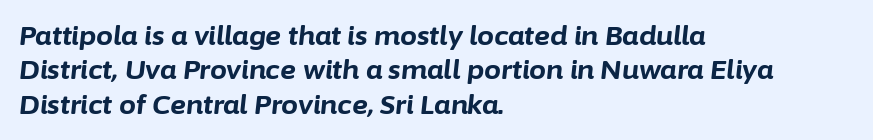
{"italic": "yes", "lean": "right", "slant_degrees": 6, "bold": "yes", "underline": "no", "align": "left", "line_spacing": "normal", "line_spacing_ratio": 1.27, "letter_spacing": "normal", "letter_spacing_em": 0.0, "glyph_px": 27}
